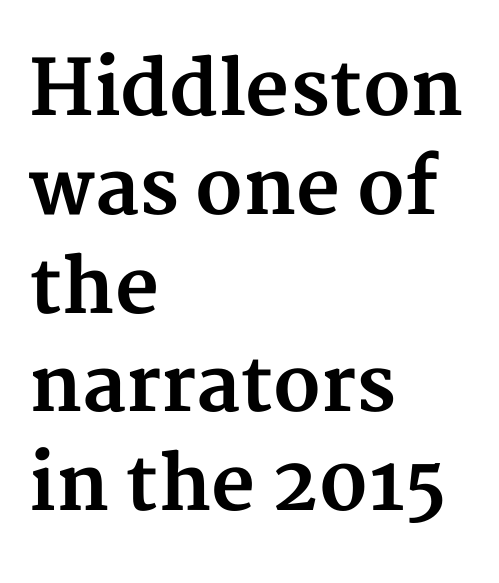
Q: Is the text bold? A: Yes.
Q: Is the text italic (slanted)? A: No, it is upright.
Q: Is the typeface a serif or a sans-serif typeface? A: Serif.
Q: Is the text underlined? A: No.
Q: How is the paragraph aligned? A: Left-aligned.
Q: Is the spacing between letters normal or unusually wide? A: Normal.
Q: Is the spacing between lines tight, normal or loose? A: Normal.
Q: Width (condensed, normal, or wide)? A: Normal.
Q: Stroke contrast? A: Medium.
Q: x-height? A: Medium.
Q: Monospaced? A: No.
